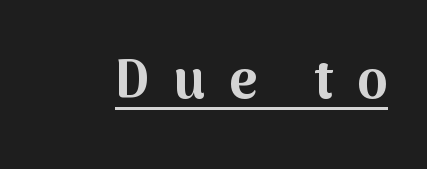
The image shows 54 px bold sans-serif type, upright; set unusually wide letter spacing (+0.43 em), underlined; medium stroke contrast and a medium x-height.
